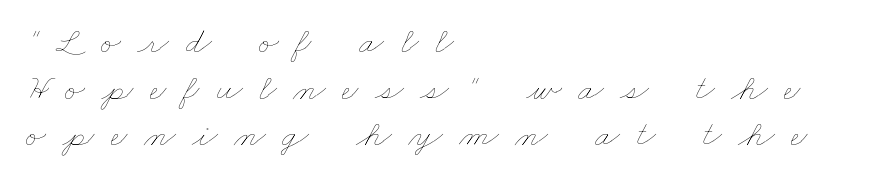
Q: Is the text bold? A: No.
Q: Is the text underlined? A: No.
Q: How is the paragraph aligned? A: Left-aligned.
Q: Is the spacing between letters normal or unusually wide? A: Unusually wide.
Q: Is the spacing between lines tight, normal or loose? A: Normal.
Q: Width (condensed, normal, or wide)? A: Wide.
Q: Stroke contrast? A: Low.
Q: x-height? A: Small.
Q: Monospaced? A: No.
